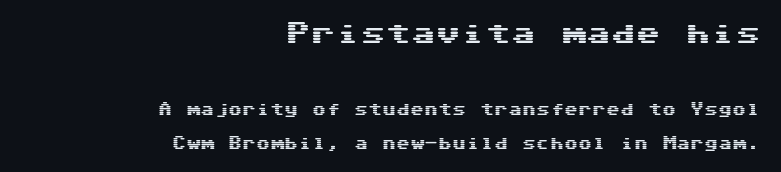
The image shows 25 px text type, upright; set right-aligned, loose line spacing (2.43x), normal letter spacing, not underlined; the first (top) block is 1.79x larger.
